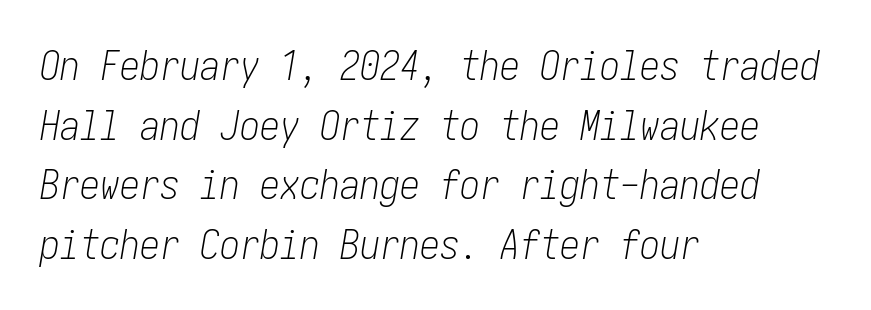
Q: Is the text bold? A: No.
Q: Is the text italic (slanted)? A: Yes, it leans right by about 10 degrees.
Q: Is the text underlined? A: No.
Q: How is the paragraph aligned? A: Left-aligned.
Q: Is the spacing between letters normal or unusually wide? A: Normal.
Q: Is the spacing between lines tight, normal or loose? A: Normal.
Q: Width (condensed, normal, or wide)? A: Condensed.
Q: Stroke contrast? A: Low.
Q: x-height? A: Medium.
